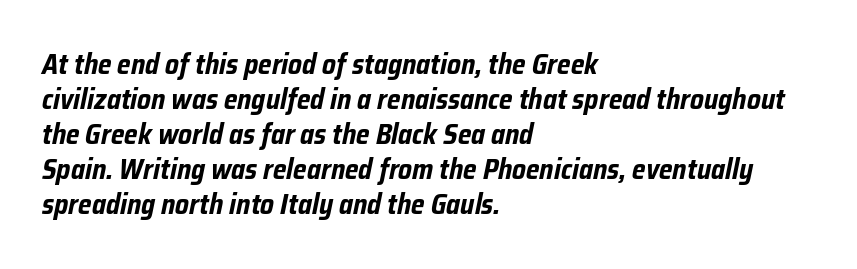
The image shows 28 px bold, condensed type, italic (leaning right); set left-aligned, normal line spacing (1.25x), normal letter spacing, not underlined; low stroke contrast and a medium x-height.
